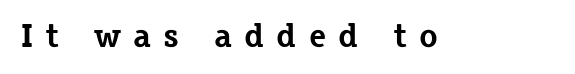
Q: Is the text bold? A: Yes.
Q: Is the text italic (slanted)? A: No, it is upright.
Q: Is the typeface a serif or a sans-serif typeface? A: Serif.
Q: Is the text underlined? A: No.
Q: Is the spacing between letters normal or unusually wide? A: Unusually wide.
Q: Width (condensed, normal, or wide)? A: Normal.
Q: Stroke contrast? A: Low.
Q: x-height? A: Medium.
Q: Monospaced? A: No.
